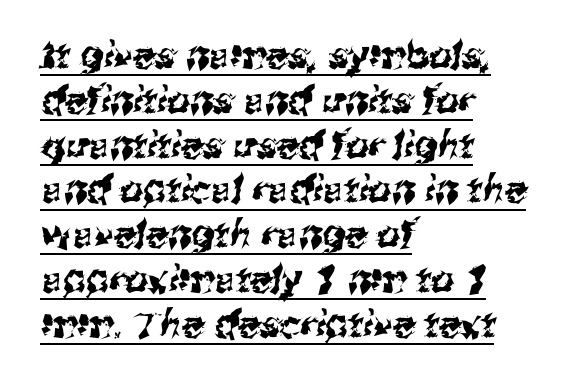
{"serif": "no", "width": "normal", "stroke_contrast": "medium", "x_height": "medium", "monospaced": "no", "underline": "yes", "align": "left", "line_spacing_ratio": 1.21, "letter_spacing": "normal", "letter_spacing_em": 0.0, "glyph_px": 37}
